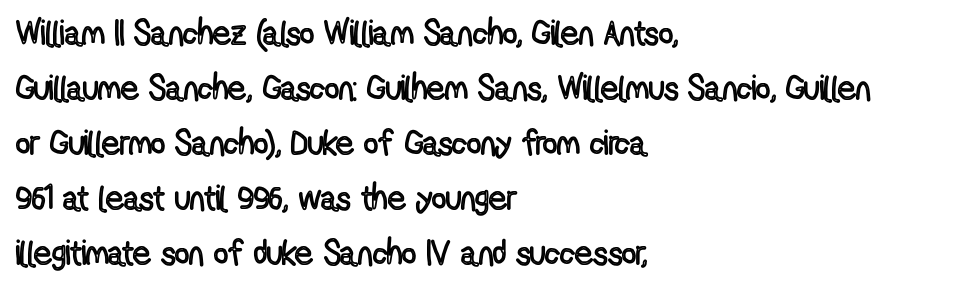
Q: Is the text italic (slanted)? A: No, it is upright.
Q: Is the text underlined? A: No.
Q: How is the paragraph aligned? A: Left-aligned.
Q: Is the spacing between letters normal or unusually wide? A: Normal.
Q: Is the spacing between lines tight, normal or loose? A: Normal.
Q: Width (condensed, normal, or wide)? A: Condensed.
Q: x-height? A: Medium.
Q: Monospaced? A: No.
